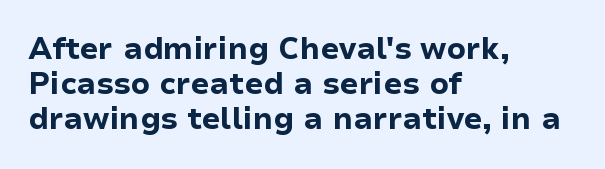
{"serif": "no", "italic": "no", "bold": "yes", "weight": "bold", "width": "normal", "stroke_contrast": "low", "x_height": "medium", "monospaced": "no", "underline": "no", "align": "left", "line_spacing_ratio": 1.17, "letter_spacing": "normal", "letter_spacing_em": 0.0, "glyph_px": 30}
